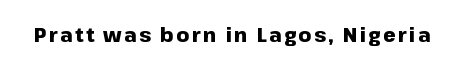
Q: Is the text bold? A: Yes.
Q: Is the text italic (slanted)? A: No, it is upright.
Q: Is the text underlined? A: No.
